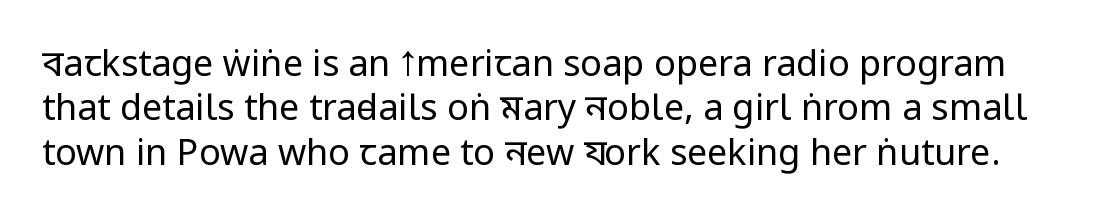
Does extra space separate the letters? No, they use regular spacing. Stroke terminals: plain, sans-serif. Rule under the text: the space is simply empty. Each stroke keeps to a modest, everyday thickness or less.
